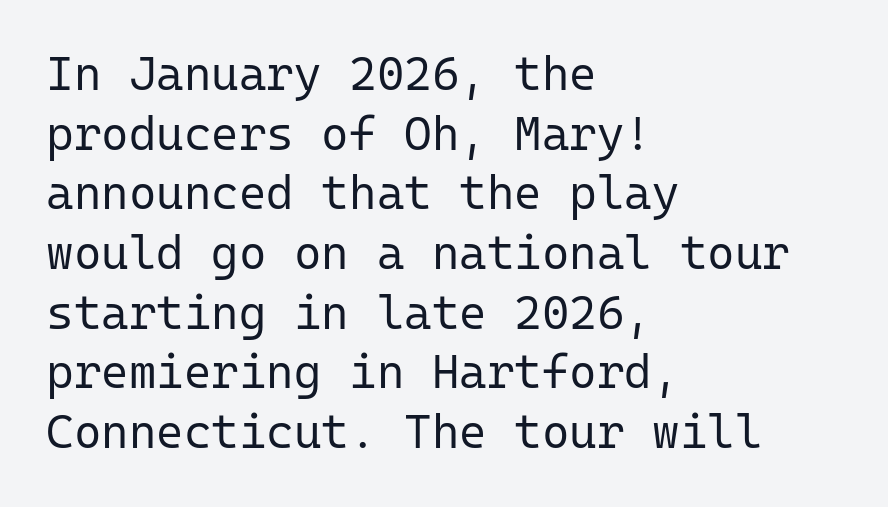
{"serif": "no", "italic": "no", "bold": "no", "weight": "regular", "width": "normal", "stroke_contrast": "low", "x_height": "medium", "monospaced": "yes", "underline": "no", "align": "left", "line_spacing": "normal", "line_spacing_ratio": 1.27, "letter_spacing": "normal", "letter_spacing_em": 0.0, "glyph_px": 47}
